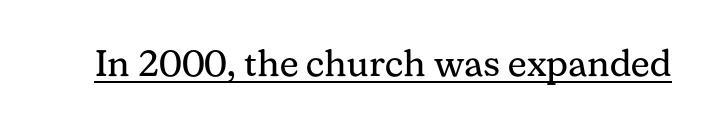
{"serif": "yes", "italic": "no", "bold": "no", "weight": "regular", "width": "normal", "stroke_contrast": "medium", "x_height": "medium", "monospaced": "no", "underline": "yes", "letter_spacing": "normal", "letter_spacing_em": 0.0, "glyph_px": 37}
